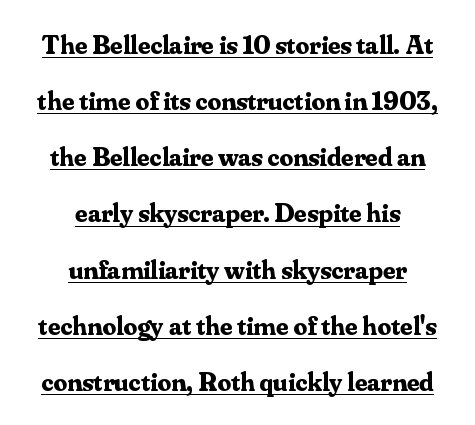
The image shows 27 px bold type, upright; set centered, loose line spacing (2.08x), normal letter spacing, underlined.
